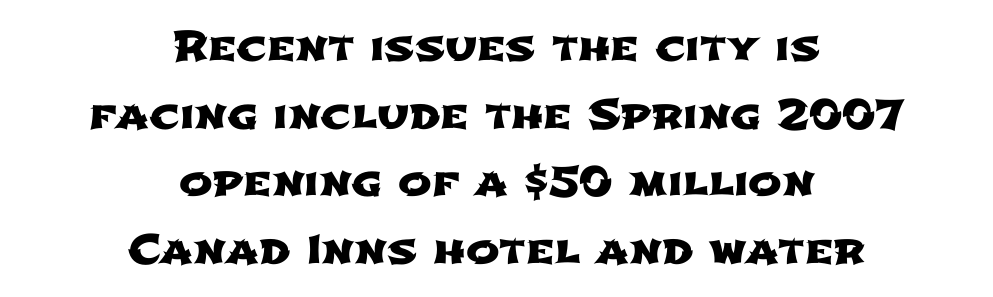
{"serif": "no", "width": "wide", "stroke_contrast": "low", "x_height": "medium", "monospaced": "no", "underline": "no", "align": "center", "line_spacing": "normal", "line_spacing_ratio": 1.69, "letter_spacing": "normal", "letter_spacing_em": 0.0, "glyph_px": 40}
